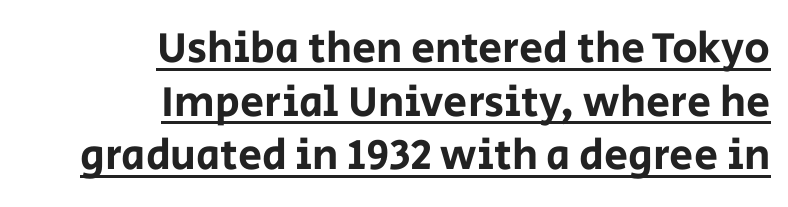
Is this a fixed-width face? No — the glyphs have proportional, varying widths. Students, observe: this is what conventionally led text looks like. Nothing sits at the stroke ends, so this counts as sans-serif. You can tell it's not italic because the verticals are truly vertical. Letter spacing: default. Honestly, the underline is the first thing you notice here.
